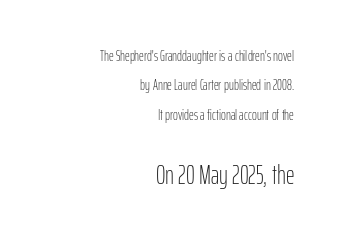
Q: Is the text bold? A: No.
Q: Is the text italic (slanted)? A: No, it is upright.
Q: Is the text underlined? A: No.
Q: How is the paragraph aligned? A: Right-aligned.
Q: Is the spacing between letters normal or unusually wide? A: Normal.
Q: Is the spacing between lines tight, normal or loose? A: Loose.
Q: Which block of text is set in a larger size, the first (top) or the second (bottom)? A: The second (bottom) one.
